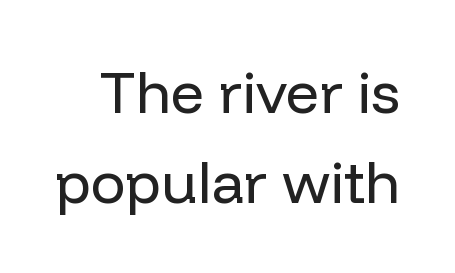
Q: Is the text bold? A: No.
Q: Is the text italic (slanted)? A: No, it is upright.
Q: Is the typeface a serif or a sans-serif typeface? A: Sans-serif.
Q: Is the text underlined? A: No.
Q: Is the spacing between letters normal or unusually wide? A: Normal.
Q: Is the spacing between lines tight, normal or loose? A: Normal.
Q: Width (condensed, normal, or wide)? A: Normal.
Q: Stroke contrast? A: Low.
Q: x-height? A: Medium.
Q: Monospaced? A: No.
